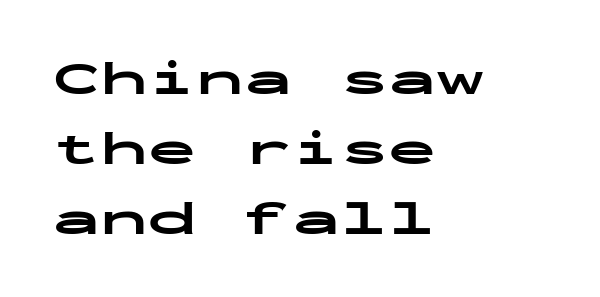
{"serif": "no", "italic": "no", "bold": "yes", "weight": "bold", "width": "wide", "stroke_contrast": "low", "x_height": "medium", "monospaced": "yes", "underline": "no", "align": "left", "line_spacing": "normal", "line_spacing_ratio": 1.46, "letter_spacing": "normal", "letter_spacing_em": 0.0, "glyph_px": 48}
